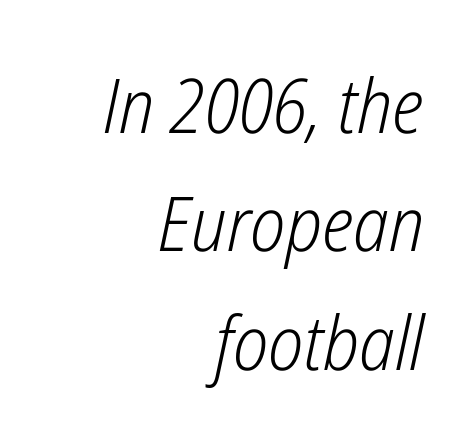
The image shows 75 px light, condensed type, italic (leaning right); set right-aligned, normal line spacing (1.58x), normal letter spacing, not underlined; low stroke contrast and a medium x-height.
